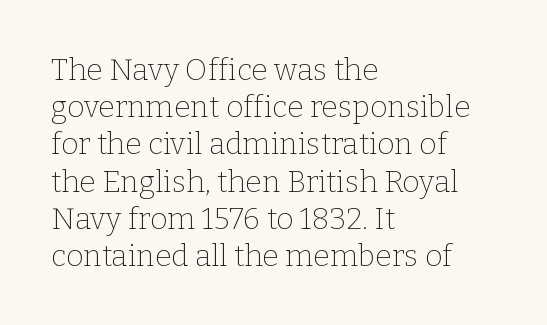
{"serif": "yes", "italic": "no", "bold": "no", "weight": "thin", "width": "normal", "stroke_contrast": "low", "x_height": "medium", "monospaced": "no", "underline": "no", "align": "left", "line_spacing_ratio": 1.24, "letter_spacing": "normal", "letter_spacing_em": 0.0, "glyph_px": 30}
